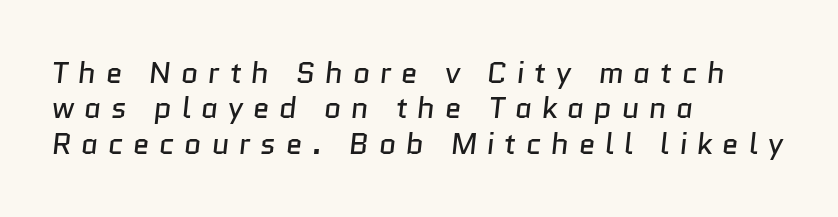
The passage shown is typed in a proportional face where columns would drift. A student would call this left alignment; a typographer would say flush left, rag right. Stem width sits at or under what a default text font uses. Glyph-to-glyph distance is far greater than everyday printed text.
